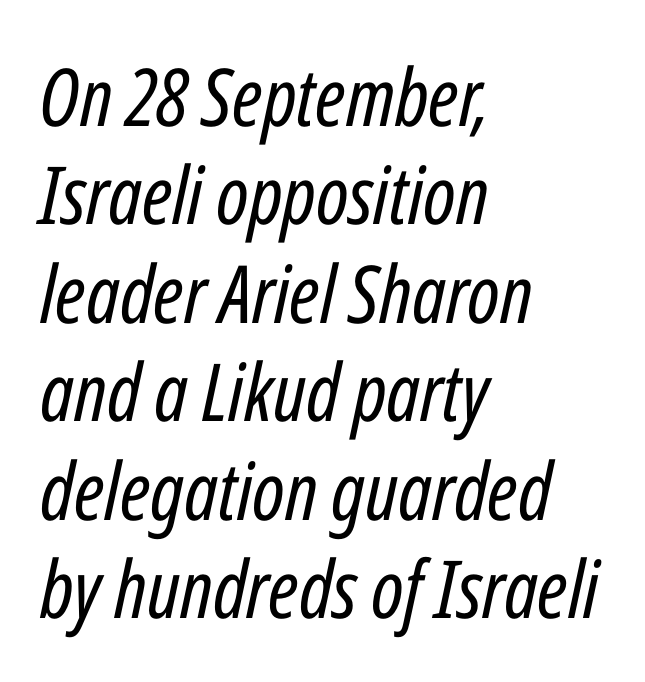
Q: Is the text bold? A: No.
Q: Is the text italic (slanted)? A: Yes, it leans right by about 12 degrees.
Q: Is the text underlined? A: No.
Q: How is the paragraph aligned? A: Left-aligned.
Q: Is the spacing between letters normal or unusually wide? A: Normal.
Q: Width (condensed, normal, or wide)? A: Condensed.
Q: Stroke contrast? A: Low.
Q: x-height? A: Medium.
Q: Monospaced? A: No.
